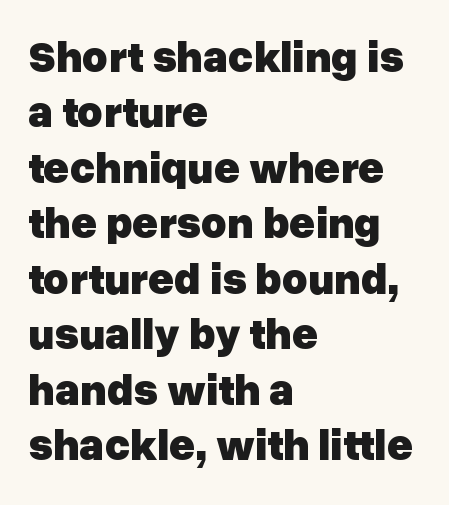
The rag falls on the right side of this text block. Standard letterfit; no display-style spreading of the glyphs. Upright lettering throughout. Is this a fixed-width face? No — the glyphs have proportional, varying widths.
